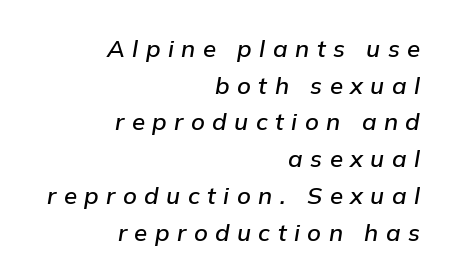
Q: Is the text italic (slanted)? A: Yes, it leans right by about 9 degrees.
Q: Is the text underlined? A: No.
Q: How is the paragraph aligned? A: Right-aligned.
Q: Is the spacing between letters normal or unusually wide? A: Unusually wide.
Q: Is the spacing between lines tight, normal or loose? A: Normal.
